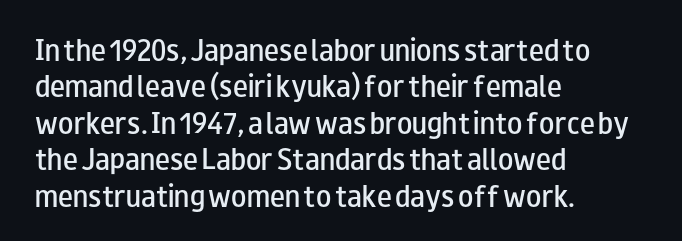
{"italic": "no", "bold": "semi", "underline": "no", "align": "left", "line_spacing": "normal", "line_spacing_ratio": 1.46, "letter_spacing": "normal", "letter_spacing_em": 0.0, "glyph_px": 25}
